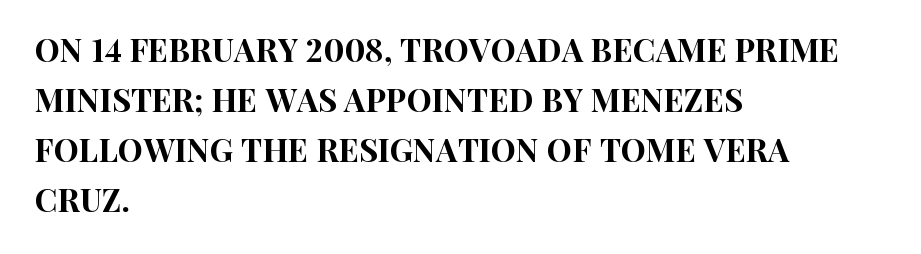
What's the leading like? Ordinary, nothing unusual. Which margin do the lines hug? The left one — the right edge is uneven. I'd call this a sans setting — the letters go barefoot. Inter-character spacing is left at the font's built-in metrics. Proportional: the letters do not fall into vertical columns. Plain, unruled lines of type.
